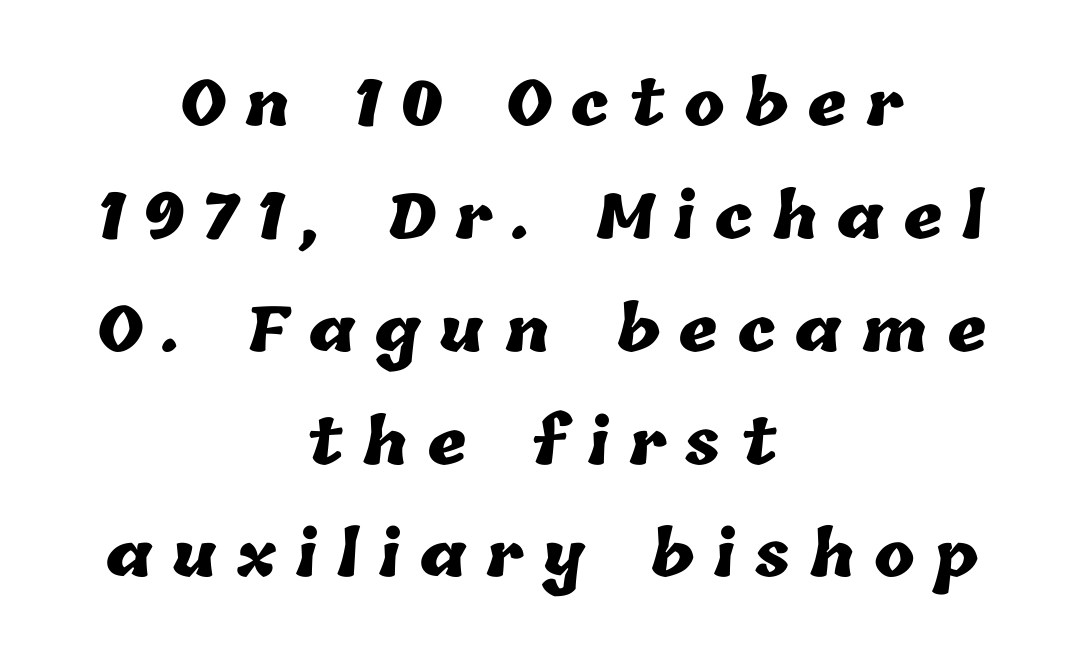
Leftover space on each line is divided equally before and after the words. Tracking here is generous; glyphs stand well apart from one another. A dark, heavy texture on the line: the type is bold. Underline: absent. Do the characters align in a grid? No, the font is proportional.
